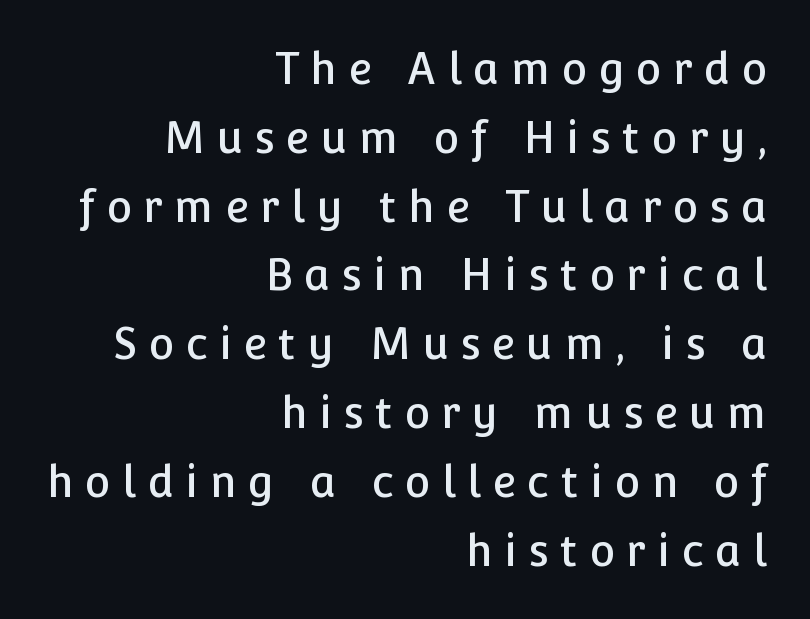
Q: Is the text italic (slanted)? A: No, it is upright.
Q: Is the typeface a serif or a sans-serif typeface? A: Sans-serif.
Q: Is the text underlined? A: No.
Q: How is the paragraph aligned? A: Right-aligned.
Q: Is the spacing between letters normal or unusually wide? A: Unusually wide.
Q: Is the spacing between lines tight, normal or loose? A: Normal.
Q: Width (condensed, normal, or wide)? A: Normal.
Q: Stroke contrast? A: Low.
Q: x-height? A: Medium.
Q: Monospaced? A: No.
